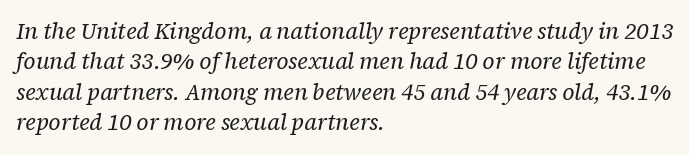
Q: Is the text bold? A: No.
Q: Is the text italic (slanted)? A: Yes, it leans right by about 12 degrees.
Q: Is the text underlined? A: No.
Q: How is the paragraph aligned? A: Left-aligned.
Q: Is the spacing between letters normal or unusually wide? A: Normal.
Q: Is the spacing between lines tight, normal or loose? A: Normal.
